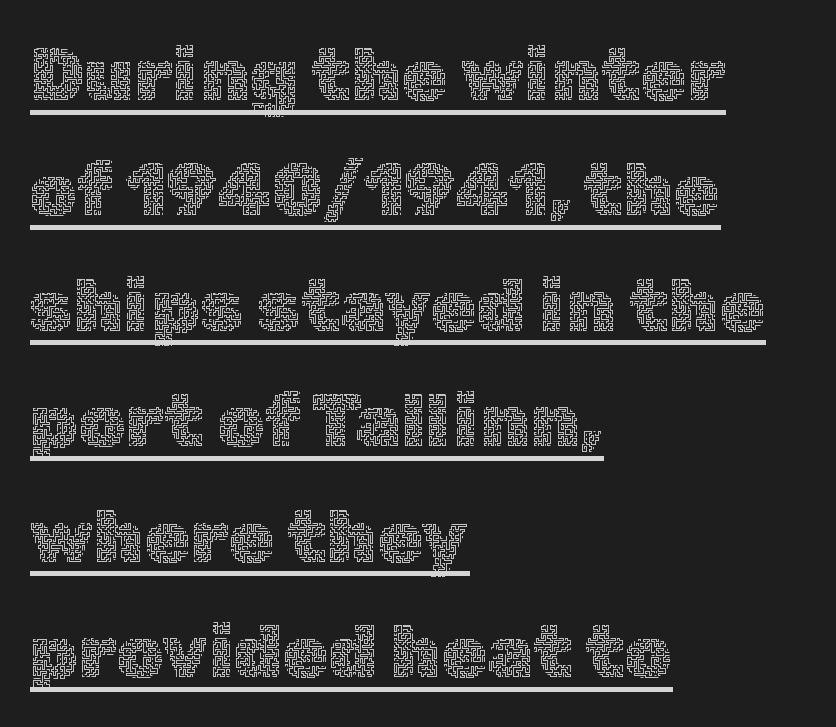
{"italic": "no", "bold": "no", "weight": "thin", "width": "normal", "x_height": "medium", "monospaced": "no", "underline": "yes", "align": "left", "line_spacing": "normal", "line_spacing_ratio": 1.56, "letter_spacing": "normal", "letter_spacing_em": 0.0, "glyph_px": 74}
